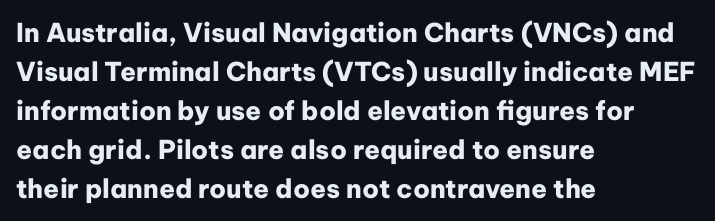
The image shows 26 px bold type, upright; set left-aligned, normal line spacing (1.5x), normal letter spacing, not underlined.
